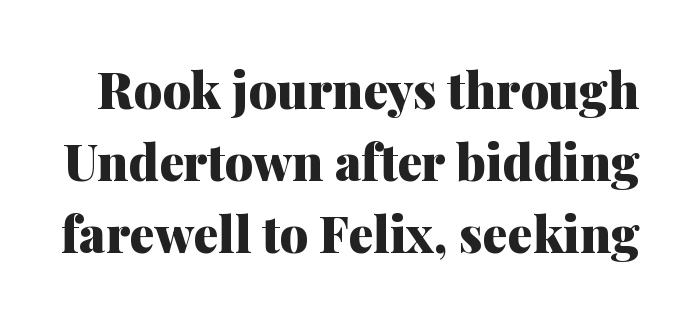
Q: Is the text bold? A: Yes.
Q: Is the text italic (slanted)? A: No, it is upright.
Q: Is the typeface a serif or a sans-serif typeface? A: Serif.
Q: Is the text underlined? A: No.
Q: Is the spacing between letters normal or unusually wide? A: Normal.
Q: Is the spacing between lines tight, normal or loose? A: Normal.
Q: Width (condensed, normal, or wide)? A: Normal.
Q: Stroke contrast? A: Medium.
Q: x-height? A: Medium.
Q: Monospaced? A: No.
